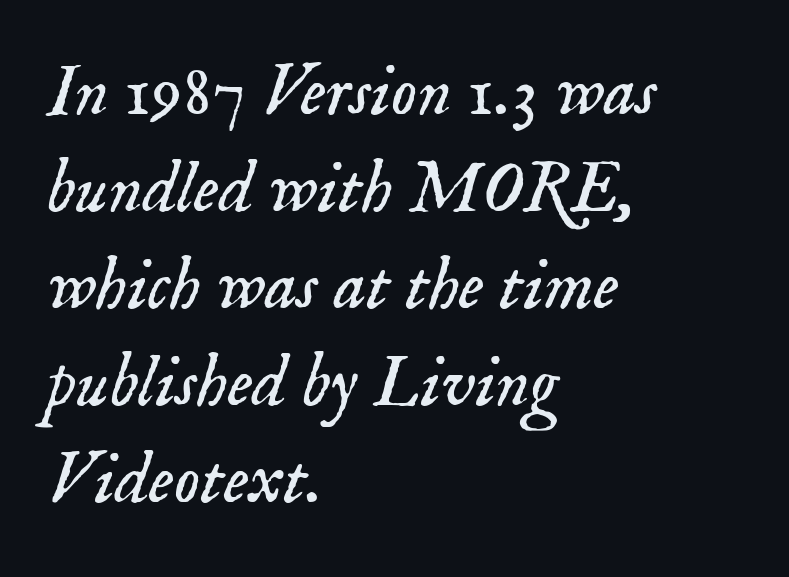
Q: Is the text bold? A: No.
Q: Is the text italic (slanted)? A: Yes, it leans right by about 18 degrees.
Q: Is the typeface a serif or a sans-serif typeface? A: Serif.
Q: Is the text underlined? A: No.
Q: How is the paragraph aligned? A: Left-aligned.
Q: Is the spacing between letters normal or unusually wide? A: Normal.
Q: Is the spacing between lines tight, normal or loose? A: Normal.
Q: Width (condensed, normal, or wide)? A: Normal.
Q: Stroke contrast? A: Low.
Q: x-height? A: Small.
Q: Monospaced? A: No.
